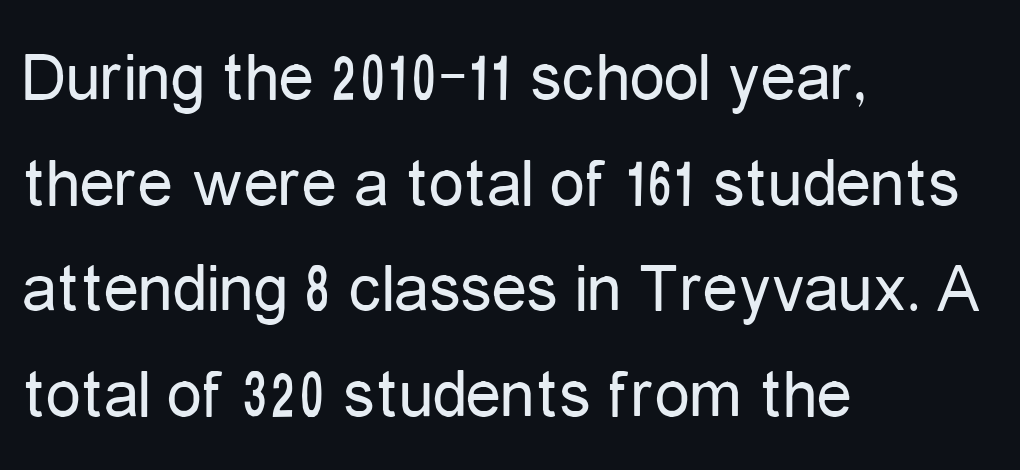
Note the varied advance widths — an 'i' is clearly narrower than an 'm'. Classification — sans serif. The weight tops out at a normal text grade. The vertical gap from one line to the next is medium.
